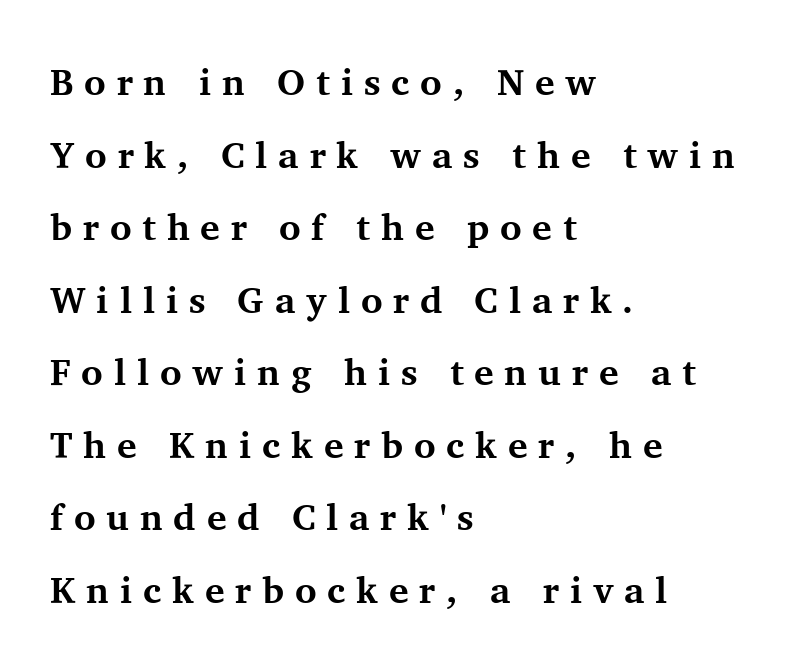
This sample trades compactness for vertical openness between lines. The rendering shows small feet on the letterforms — a serif design. Tall strokes in this sample are plumb rather than angled. The face used here is rendered with a markedly widened letterfit. Its strokes are broad and dark, the hallmark of bold type. Is the block centered? No — it sits flush against the left margin.
